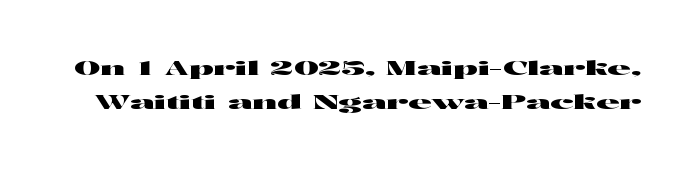
Q: Is the text italic (slanted)? A: No, it is upright.
Q: Is the text underlined? A: No.
Q: Is the spacing between letters normal or unusually wide? A: Normal.
